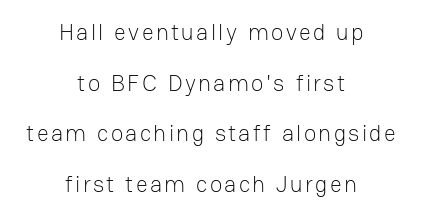
{"italic": "no", "bold": "no", "underline": "no", "align": "center", "line_spacing": "loose", "line_spacing_ratio": 2.2, "glyph_px": 23}
